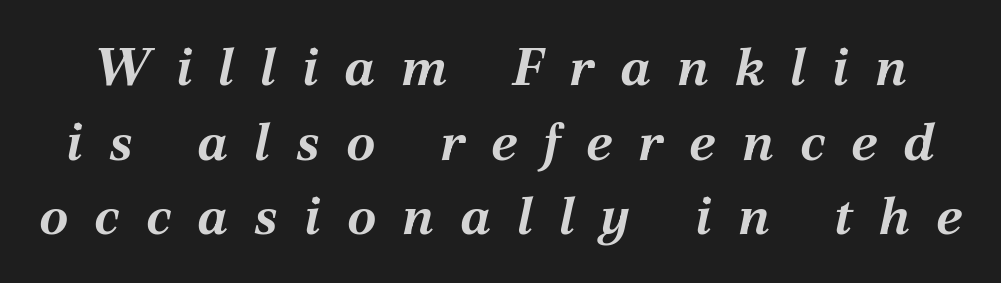
Is this a fixed-width face? No — the glyphs have proportional, varying widths. Check under the words: just untouched page. You could only call the tracking loose — the letters float apart. Tall strokes in this sample are angled rather than plumb. The strokes are fattened all the way to bold.
